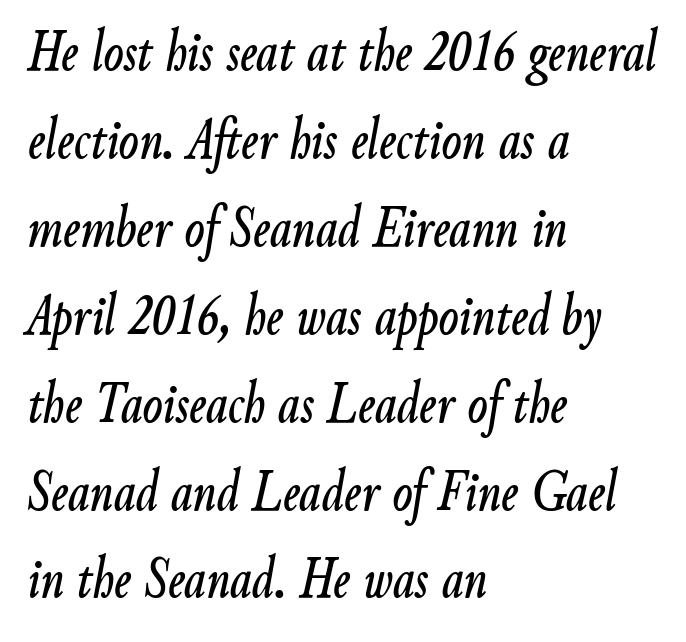
{"italic": "yes", "lean": "right", "slant_degrees": 9, "width": "condensed", "stroke_contrast": "low", "x_height": "small", "monospaced": "no", "underline": "no", "align": "left", "line_spacing": "normal", "line_spacing_ratio": 1.49, "letter_spacing": "normal", "letter_spacing_em": 0.0, "glyph_px": 59}
